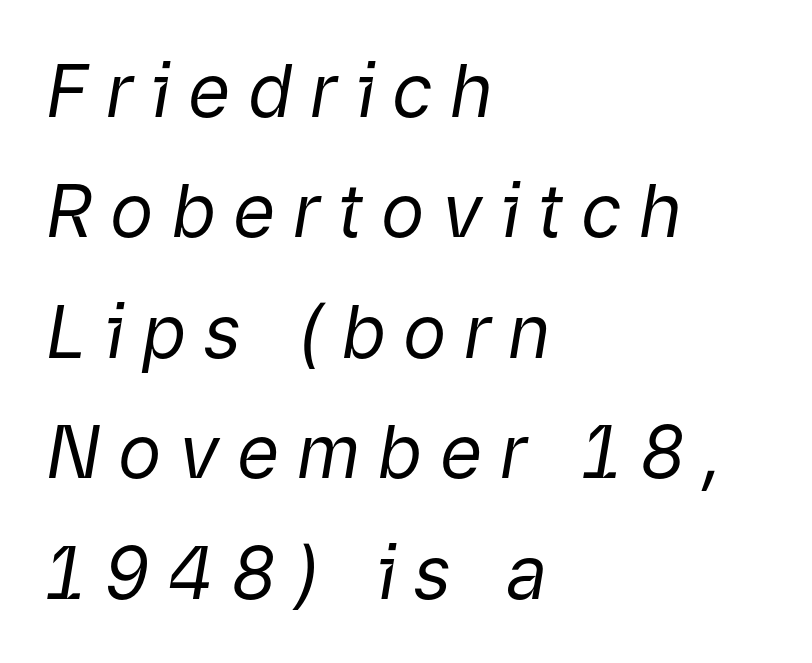
Q: Is the text bold? A: No.
Q: Is the text italic (slanted)? A: Yes, it leans right by about 9 degrees.
Q: Is the text underlined? A: No.
Q: How is the paragraph aligned? A: Left-aligned.
Q: Is the spacing between letters normal or unusually wide? A: Unusually wide.
Q: Is the spacing between lines tight, normal or loose? A: Normal.
Q: Width (condensed, normal, or wide)? A: Normal.
Q: Stroke contrast? A: Low.
Q: x-height? A: Medium.
Q: Monospaced? A: No.
